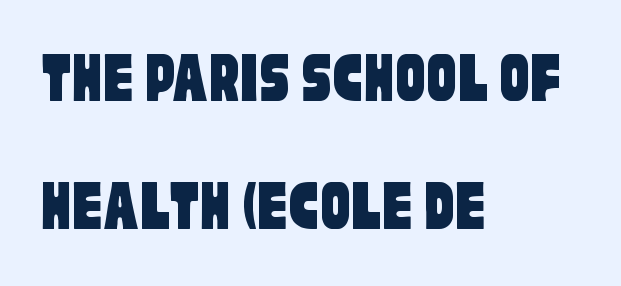
{"serif": "no", "width": "condensed", "stroke_contrast": "low", "x_height": "large", "monospaced": "no", "underline": "no", "align": "left", "line_spacing_ratio": 1.73, "letter_spacing": "normal", "letter_spacing_em": 0.0, "glyph_px": 74}
